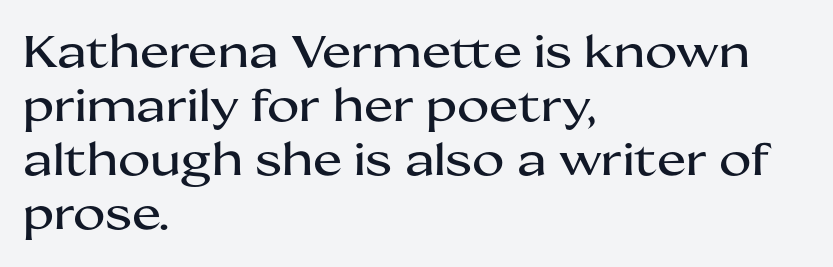
Q: Is the text italic (slanted)? A: No, it is upright.
Q: Is the text underlined? A: No.
Q: How is the paragraph aligned? A: Left-aligned.
Q: Is the spacing between letters normal or unusually wide? A: Normal.
Q: Width (condensed, normal, or wide)? A: Wide.
Q: Stroke contrast? A: Medium.
Q: x-height? A: Medium.
Q: Monospaced? A: No.
